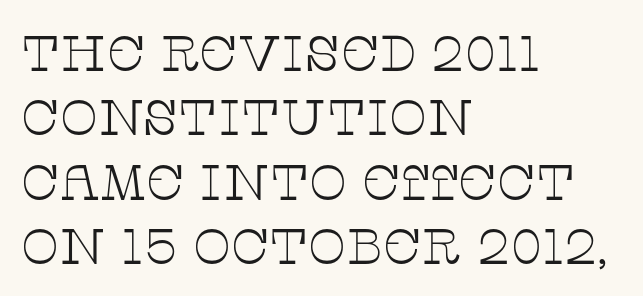
The image shows 50 px thin, wide serif type, upright; set left-aligned, normal line spacing (1.29x), normal letter spacing, not underlined; low stroke contrast and a large x-height.
